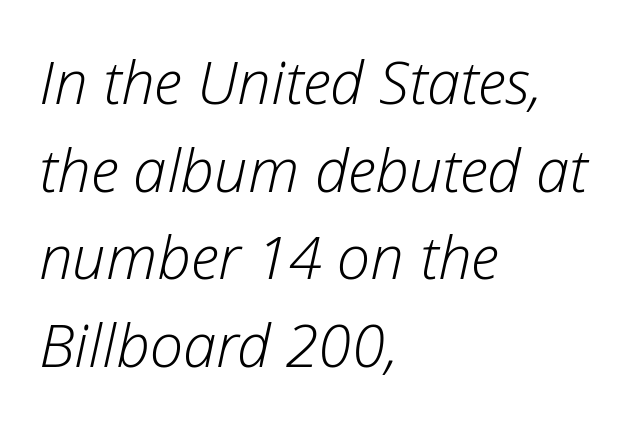
Line starts are locked; line ends wander. Vertically, the passage feels balanced, rows spaced as you'd expect. Is the type slanted? Yes — the strokes lean at a clear angle. Bare-footed words on every line. Stem width sits at or under what a default text font uses. Students, note that the glyphs here touch the page at normal intervals.
